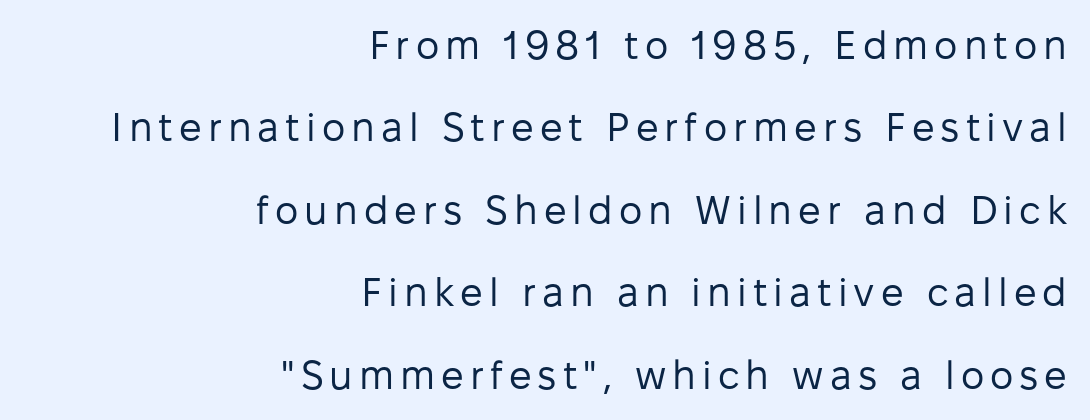
{"serif": "no", "italic": "no", "bold": "no", "weight": "regular", "width": "normal", "stroke_contrast": "low", "x_height": "medium", "monospaced": "no", "underline": "no", "align": "right", "line_spacing": "loose", "line_spacing_ratio": 2.06, "glyph_px": 40}
